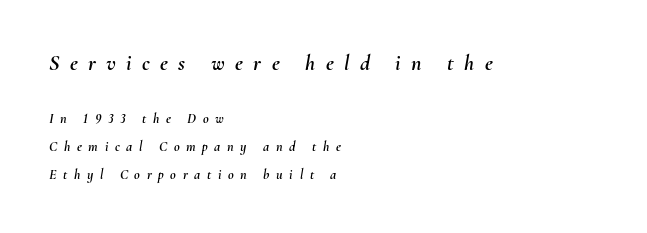
{"italic": "yes", "lean": "right", "slant_degrees": 10, "underline": "no", "align": "left", "line_spacing": "loose", "line_spacing_ratio": 1.98, "letter_spacing": "wide", "letter_spacing_em": 0.47, "larger_block": "first", "size_ratio": 1.57, "glyph_px": 22}
